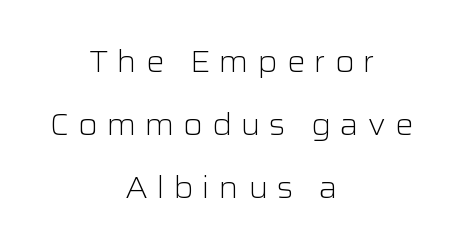
Q: Is the text bold? A: No.
Q: Is the text italic (slanted)? A: No, it is upright.
Q: Is the typeface a serif or a sans-serif typeface? A: Sans-serif.
Q: Is the text underlined? A: No.
Q: How is the paragraph aligned? A: Centered.
Q: Is the spacing between letters normal or unusually wide? A: Unusually wide.
Q: Is the spacing between lines tight, normal or loose? A: Loose.
Q: Width (condensed, normal, or wide)? A: Normal.
Q: Stroke contrast? A: Low.
Q: x-height? A: Medium.
Q: Monospaced? A: No.
